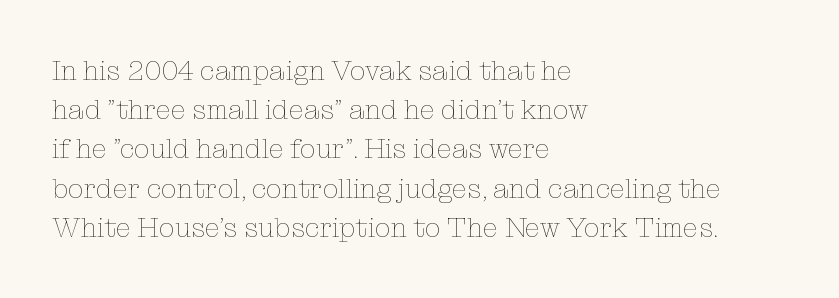
Anything drawn beneath the words? Only blank space. These lines are set flush left with a ragged right edge. Is the type heavy? It reads as light-to-regular instead. Do the characters align in a grid? No, the font is proportional. The type sits square on the baseline with zero lean.
